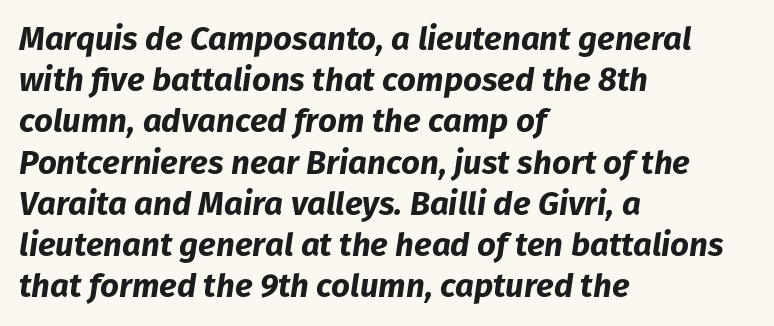
{"italic": "yes", "lean": "right", "slant_degrees": 8, "bold": "yes", "weight": "bold", "width": "normal", "stroke_contrast": "low", "x_height": "medium", "monospaced": "no", "underline": "no", "align": "left", "line_spacing": "normal", "line_spacing_ratio": 1.25, "letter_spacing": "normal", "letter_spacing_em": 0.0, "glyph_px": 33}
